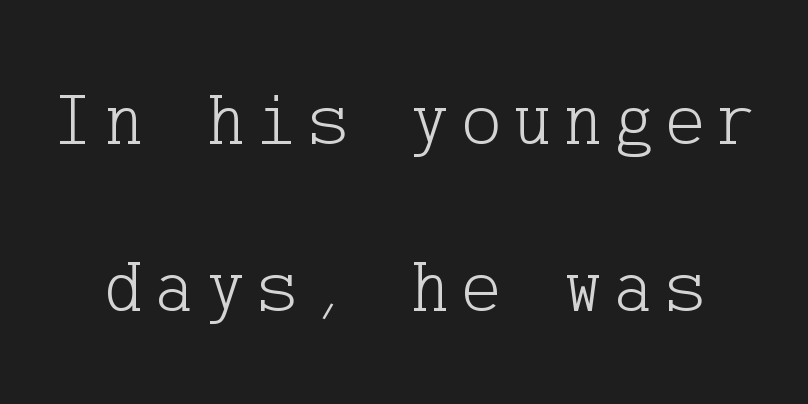
The image shows 75 px light serif type, upright; set loose line spacing (2.23x), not underlined; low stroke contrast and a medium x-height.
